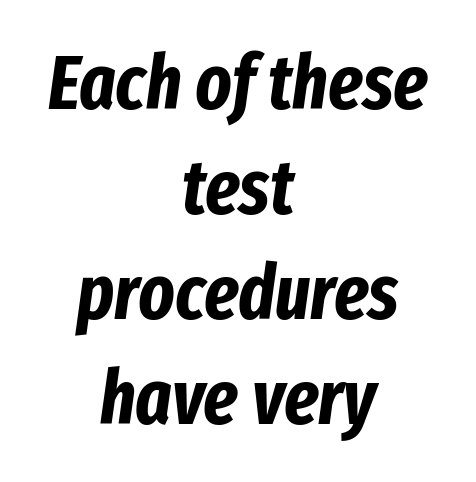
{"italic": "yes", "lean": "right", "slant_degrees": 8, "bold": "yes", "weight": "bold", "width": "condensed", "stroke_contrast": "low", "x_height": "medium", "monospaced": "no", "underline": "no", "align": "center", "line_spacing": "normal", "line_spacing_ratio": 1.38, "letter_spacing": "normal", "letter_spacing_em": 0.0, "glyph_px": 76}
